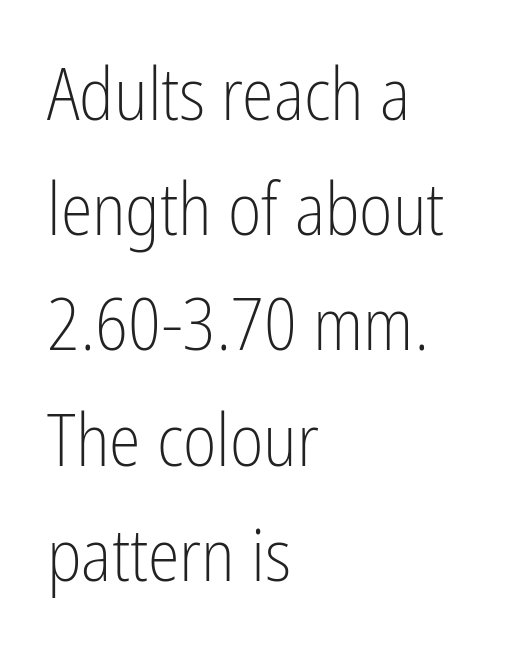
Q: Is the text bold? A: No.
Q: Is the text italic (slanted)? A: No, it is upright.
Q: Is the typeface a serif or a sans-serif typeface? A: Sans-serif.
Q: Is the text underlined? A: No.
Q: How is the paragraph aligned? A: Left-aligned.
Q: Is the spacing between letters normal or unusually wide? A: Normal.
Q: Is the spacing between lines tight, normal or loose? A: Normal.
Q: Width (condensed, normal, or wide)? A: Condensed.
Q: Stroke contrast? A: Low.
Q: x-height? A: Medium.
Q: Monospaced? A: No.
